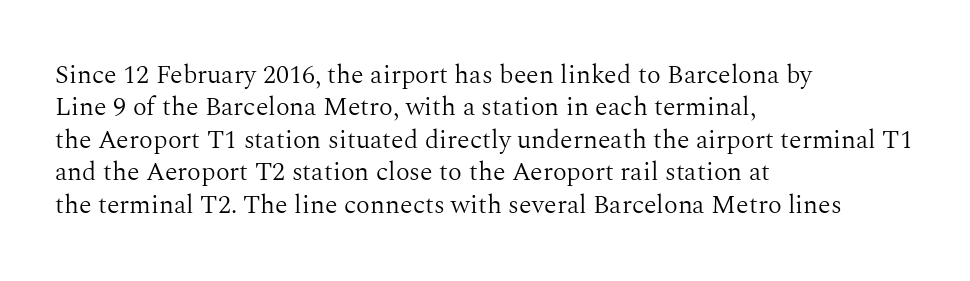
Q: Is the text bold? A: No.
Q: Is the text italic (slanted)? A: No, it is upright.
Q: Is the text underlined? A: No.
Q: How is the paragraph aligned? A: Left-aligned.
Q: Is the spacing between letters normal or unusually wide? A: Normal.
Q: Is the spacing between lines tight, normal or loose? A: Normal.
